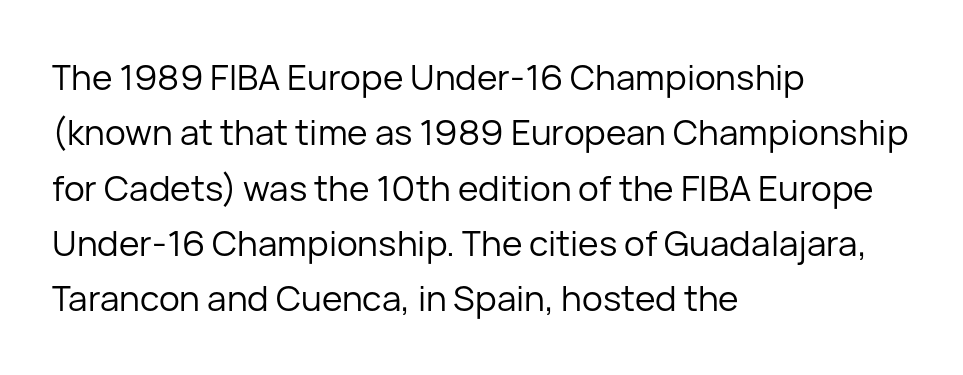
{"serif": "no", "italic": "no", "bold": "no", "weight": "regular", "width": "normal", "stroke_contrast": "low", "x_height": "medium", "monospaced": "no", "underline": "no", "align": "left", "line_spacing": "normal", "line_spacing_ratio": 1.58, "letter_spacing": "normal", "letter_spacing_em": 0.0, "glyph_px": 35}
